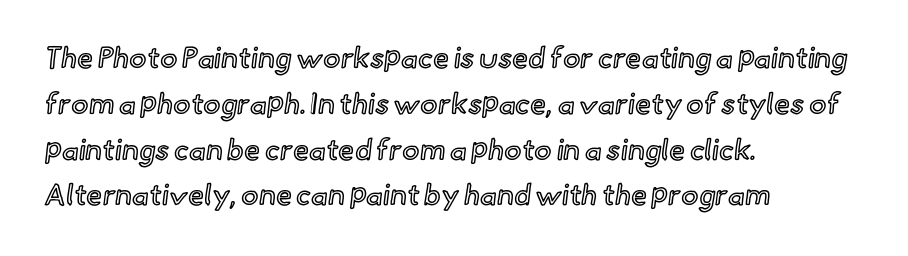
The image shows 29 px text type; set left-aligned, normal line spacing (1.58x), normal letter spacing, not underlined; a small x-height.
